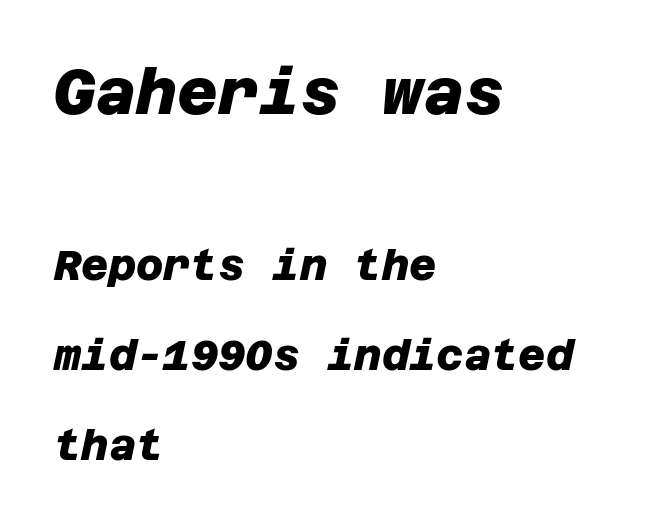
Q: Is the text bold? A: Yes.
Q: Is the typeface a serif or a sans-serif typeface? A: Sans-serif.
Q: Is the text underlined? A: No.
Q: How is the paragraph aligned? A: Left-aligned.
Q: Is the spacing between letters normal or unusually wide? A: Normal.
Q: Is the spacing between lines tight, normal or loose? A: Loose.
Q: Which block of text is set in a larger size, the first (top) or the second (bottom)? A: The first (top) one.
Q: Width (condensed, normal, or wide)? A: Normal.
Q: Stroke contrast? A: Low.
Q: x-height? A: Large.
